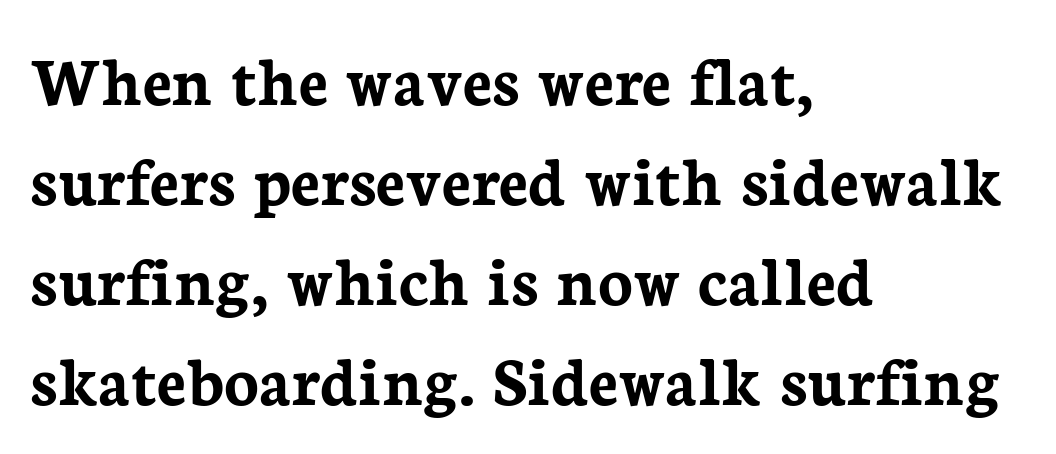
{"serif": "yes", "italic": "no", "bold": "yes", "weight": "semibold", "width": "normal", "stroke_contrast": "low", "x_height": "medium", "monospaced": "no", "underline": "no", "align": "left", "line_spacing": "normal", "line_spacing_ratio": 1.39, "letter_spacing": "normal", "letter_spacing_em": 0.0, "glyph_px": 72}
